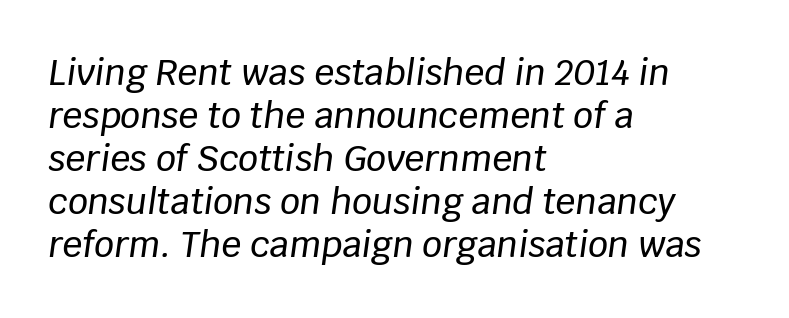
{"italic": "yes", "lean": "right", "slant_degrees": 8, "width": "normal", "stroke_contrast": "low", "x_height": "large", "monospaced": "no", "underline": "no", "align": "left", "line_spacing_ratio": 1.23, "letter_spacing": "normal", "letter_spacing_em": 0.0, "glyph_px": 35}
